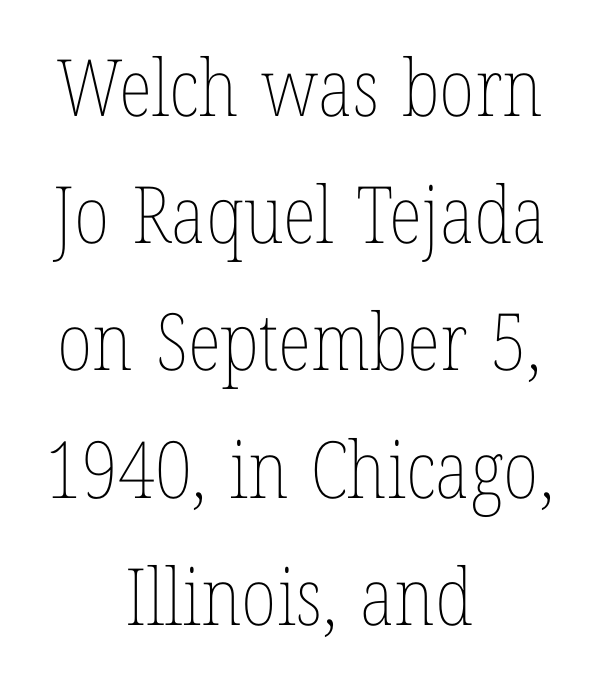
The image shows 79 px thin, condensed type, upright; set centered, normal line spacing (1.61x), normal letter spacing, not underlined; low stroke contrast and a medium x-height.
